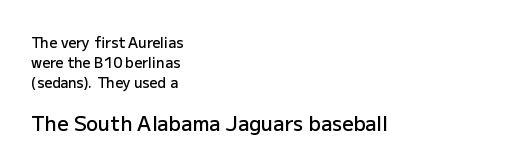
Q: Is the text bold? A: Semi-bold.
Q: Is the text italic (slanted)? A: No, it is upright.
Q: Is the text underlined? A: No.
Q: How is the paragraph aligned? A: Left-aligned.
Q: Is the spacing between letters normal or unusually wide? A: Normal.
Q: Is the spacing between lines tight, normal or loose? A: Normal.
Q: Which block of text is set in a larger size, the first (top) or the second (bottom)? A: The second (bottom) one.
